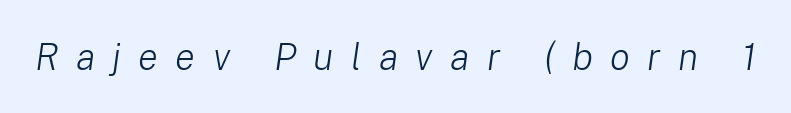
Q: Is the text bold? A: No.
Q: Is the text italic (slanted)? A: Yes, it leans right by about 8 degrees.
Q: Is the text underlined? A: No.
Q: Is the spacing between letters normal or unusually wide? A: Unusually wide.
Q: Width (condensed, normal, or wide)? A: Normal.
Q: Stroke contrast? A: Low.
Q: x-height? A: Medium.
Q: Monospaced? A: No.
